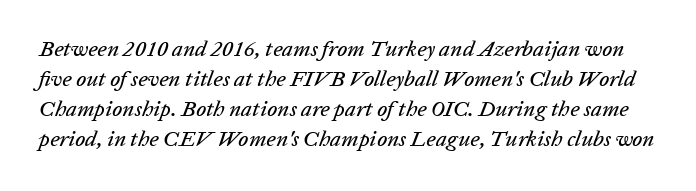
Has an underline been added? It has not. Slanted lettering throughout. Successive baselines arrive at the customary interval. Does extra space separate the letters? No, they use regular spacing.
